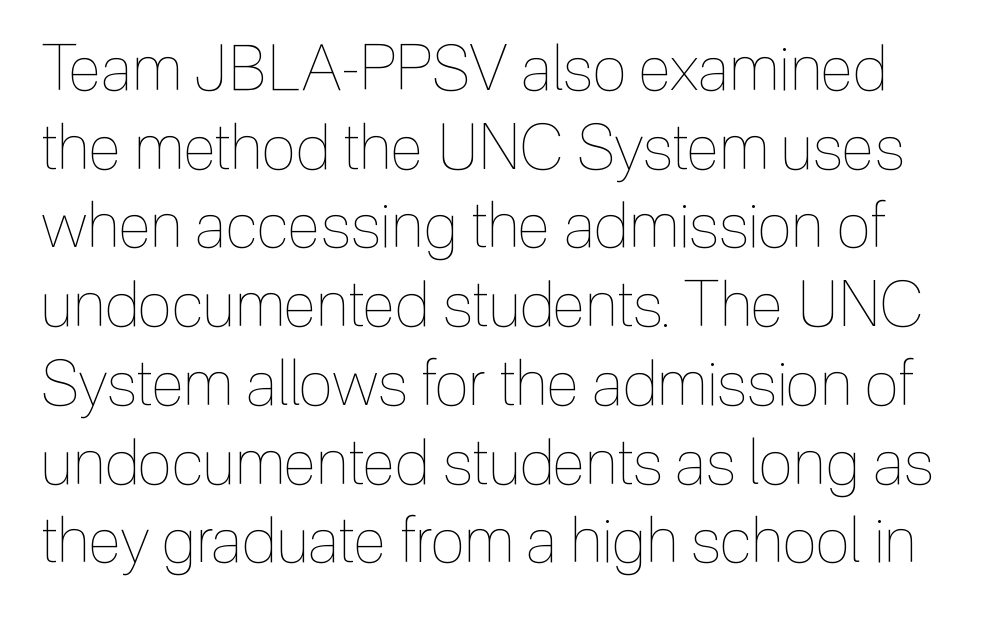
{"italic": "no", "bold": "no", "weight": "thin", "width": "condensed", "x_height": "medium", "monospaced": "no", "underline": "no", "line_spacing": "normal", "line_spacing_ratio": 1.25, "letter_spacing": "normal", "letter_spacing_em": 0.0, "glyph_px": 63}
